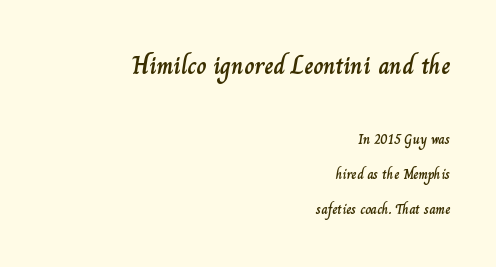
The image shows 25 px text type; set right-aligned, loose line spacing (2.49x), normal letter spacing, not underlined; the first (top) block is 1.79x larger.
